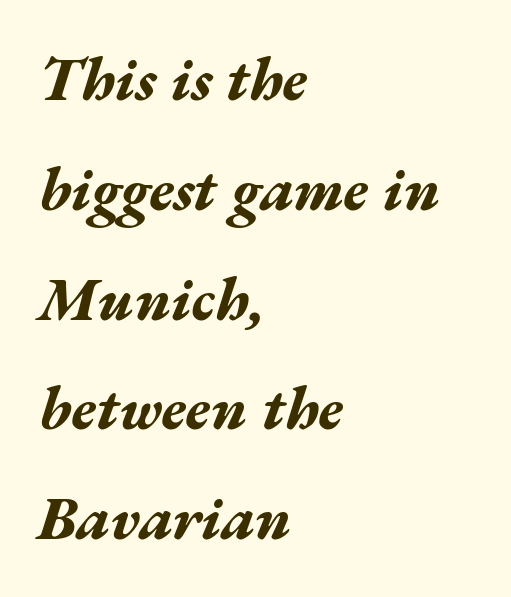
{"italic": "yes", "lean": "right", "slant_degrees": 17, "bold": "yes", "weight": "bold", "width": "wide", "stroke_contrast": "medium", "x_height": "medium", "monospaced": "no", "underline": "no", "align": "left", "line_spacing_ratio": 1.8, "letter_spacing": "normal", "letter_spacing_em": 0.0, "glyph_px": 61}
